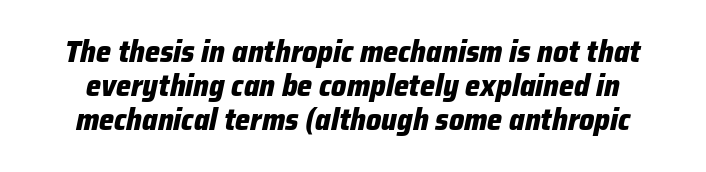
Q: Is the text bold? A: Yes.
Q: Is the text italic (slanted)? A: Yes, it leans right by about 12 degrees.
Q: Is the text underlined? A: No.
Q: Is the spacing between letters normal or unusually wide? A: Normal.
Q: Is the spacing between lines tight, normal or loose? A: Tight.
Q: Width (condensed, normal, or wide)? A: Normal.
Q: Stroke contrast? A: Low.
Q: x-height? A: Medium.
Q: Monospaced? A: No.
